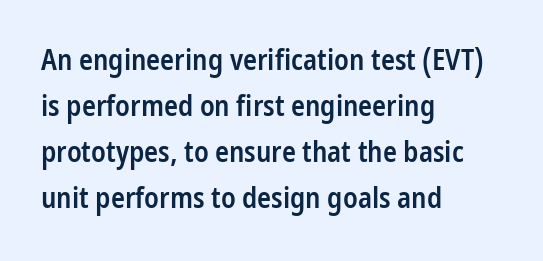
Note the varied advance widths — an 'i' is clearly narrower than an 'm'. These lines are composed in type without serifs. Designer's note — italics off, roman on. Reading down the block, your eye returns to a fixed left position each line. The designer left line spacing at the default.
